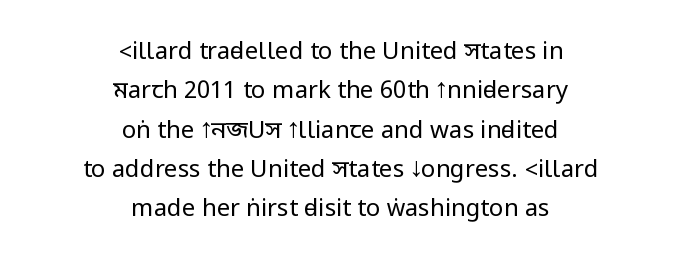
Q: Is the text bold? A: No.
Q: Is the text italic (slanted)? A: No, it is upright.
Q: Is the text underlined? A: No.
Q: How is the paragraph aligned? A: Centered.
Q: Is the spacing between letters normal or unusually wide? A: Normal.
Q: Is the spacing between lines tight, normal or loose? A: Normal.
